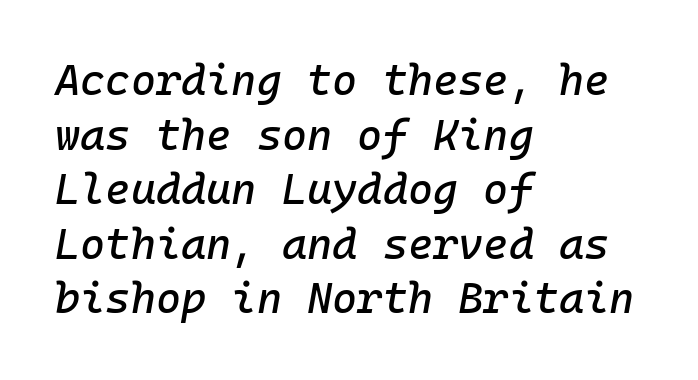
{"italic": "yes", "lean": "right", "slant_degrees": 10, "width": "normal", "stroke_contrast": "low", "x_height": "medium", "monospaced": "yes", "underline": "no", "align": "left", "line_spacing": "normal", "line_spacing_ratio": 1.27, "letter_spacing": "normal", "letter_spacing_em": 0.0, "glyph_px": 43}
